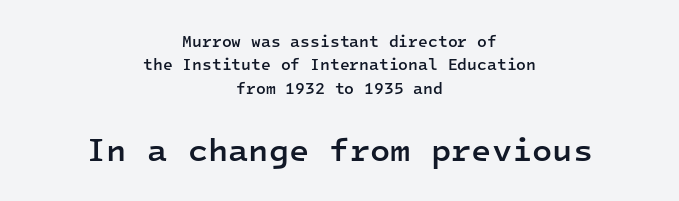
The image shows 33 px semibold sans-serif type, upright, monospaced; set centered, normal line spacing (1.46x), normal letter spacing, not underlined; the second (bottom) block is 2.06x larger; low stroke contrast and a medium x-height.
